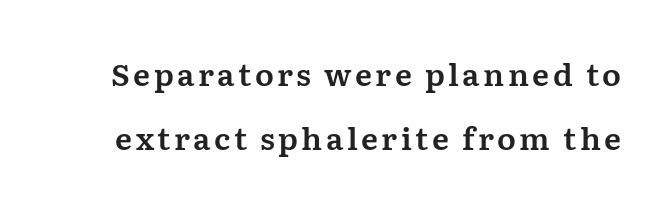
{"serif": "yes", "italic": "no", "width": "normal", "stroke_contrast": "medium", "x_height": "medium", "monospaced": "no", "underline": "no", "line_spacing": "loose", "line_spacing_ratio": 2.05, "glyph_px": 31}
